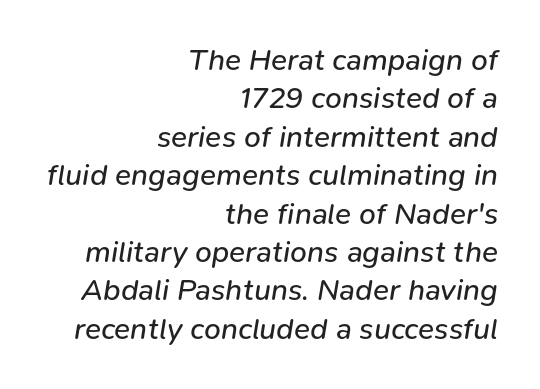
You could not count columns in this text — the font is proportionally spaced. The foot of each line stays bare and open. Nobody touched the tracking dial on this one. Leading: standard. Letters have the restrained weight of plain body copy at most.
